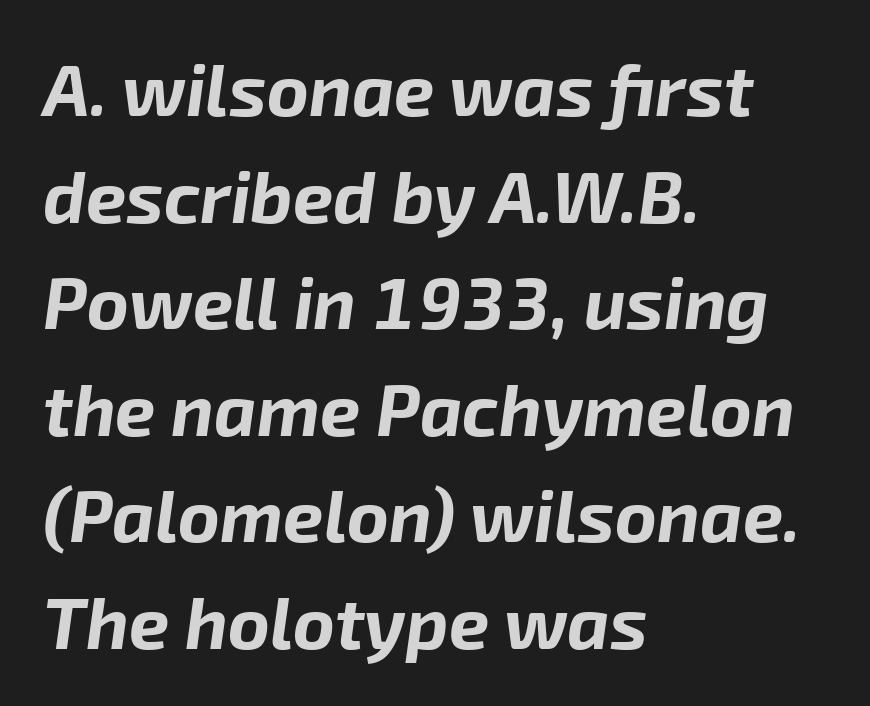
Q: Is the text bold? A: Yes.
Q: Is the text italic (slanted)? A: Yes, it leans right by about 8 degrees.
Q: Is the text underlined? A: No.
Q: How is the paragraph aligned? A: Left-aligned.
Q: Is the spacing between letters normal or unusually wide? A: Normal.
Q: Is the spacing between lines tight, normal or loose? A: Normal.
Q: Width (condensed, normal, or wide)? A: Normal.
Q: Stroke contrast? A: Low.
Q: x-height? A: Medium.
Q: Monospaced? A: No.
